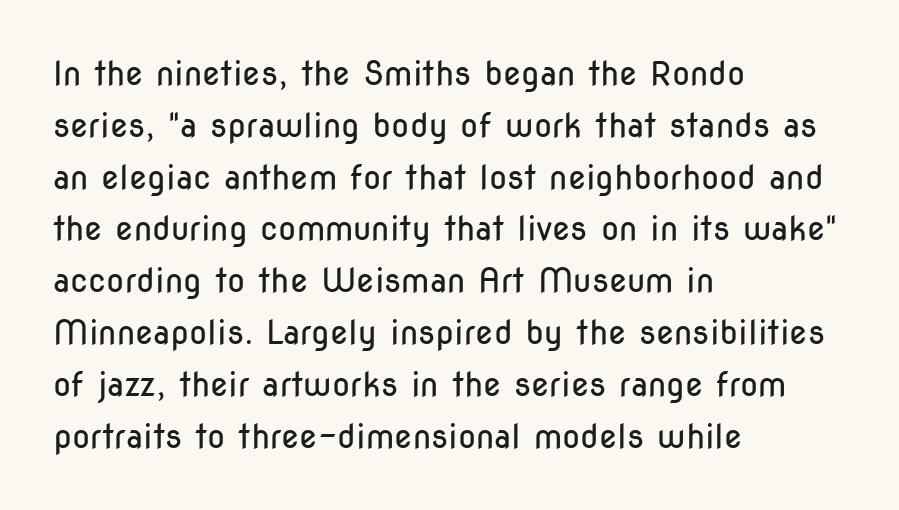
Q: Is the text bold? A: No.
Q: Is the text italic (slanted)? A: No, it is upright.
Q: Is the typeface a serif or a sans-serif typeface? A: Sans-serif.
Q: Is the text underlined? A: No.
Q: How is the paragraph aligned? A: Left-aligned.
Q: Is the spacing between letters normal or unusually wide? A: Normal.
Q: Is the spacing between lines tight, normal or loose? A: Normal.
Q: Width (condensed, normal, or wide)? A: Condensed.
Q: Stroke contrast? A: Low.
Q: x-height? A: Medium.
Q: Monospaced? A: No.
